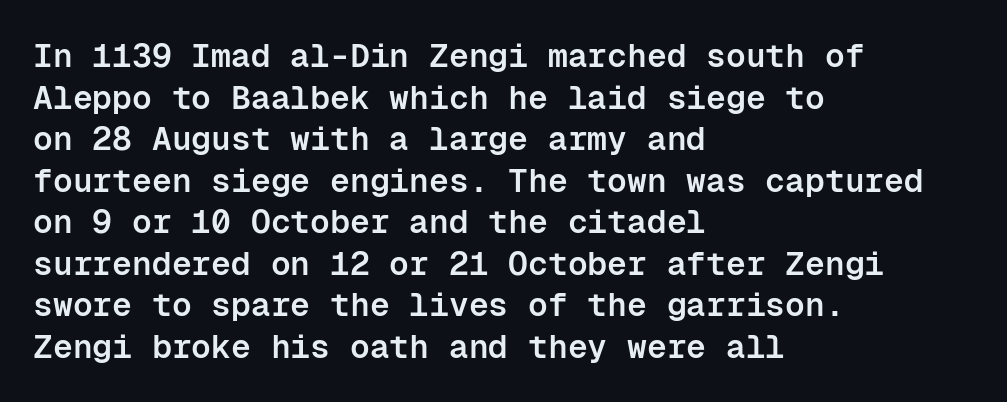
Q: Is the text bold? A: Semi-bold.
Q: Is the text italic (slanted)? A: No, it is upright.
Q: Is the typeface a serif or a sans-serif typeface? A: Sans-serif.
Q: Is the text underlined? A: No.
Q: How is the paragraph aligned? A: Left-aligned.
Q: Is the spacing between letters normal or unusually wide? A: Normal.
Q: Is the spacing between lines tight, normal or loose? A: Normal.
Q: Width (condensed, normal, or wide)? A: Normal.
Q: Stroke contrast? A: Low.
Q: x-height? A: Medium.
Q: Monospaced? A: Yes.
